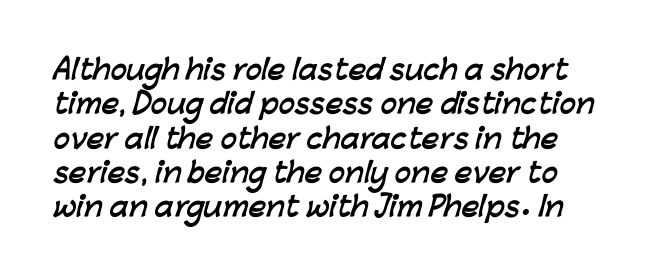
{"bold": "yes", "underline": "no", "line_spacing": "normal", "line_spacing_ratio": 1.27, "letter_spacing": "normal", "letter_spacing_em": 0.0, "glyph_px": 27}
